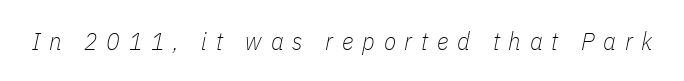
{"italic": "yes", "lean": "right", "slant_degrees": 11, "bold": "no", "underline": "no", "letter_spacing": "wide", "letter_spacing_em": 0.35, "glyph_px": 25}
